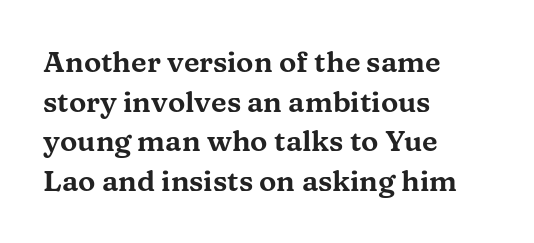
Q: Is the text italic (slanted)? A: No, it is upright.
Q: Is the typeface a serif or a sans-serif typeface? A: Serif.
Q: Is the text underlined? A: No.
Q: How is the paragraph aligned? A: Left-aligned.
Q: Is the spacing between letters normal or unusually wide? A: Normal.
Q: Is the spacing between lines tight, normal or loose? A: Normal.
Q: Width (condensed, normal, or wide)? A: Wide.
Q: Stroke contrast? A: Medium.
Q: x-height? A: Medium.
Q: Monospaced? A: No.
